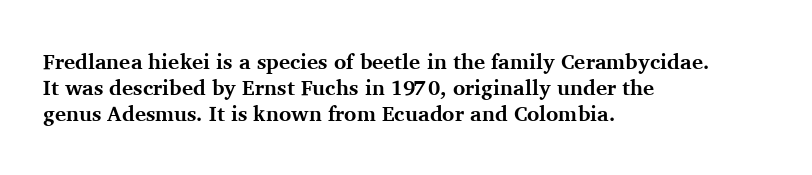
{"italic": "no", "bold": "yes", "underline": "no", "align": "left", "line_spacing_ratio": 1.24, "letter_spacing": "normal", "letter_spacing_em": 0.0, "glyph_px": 21}
